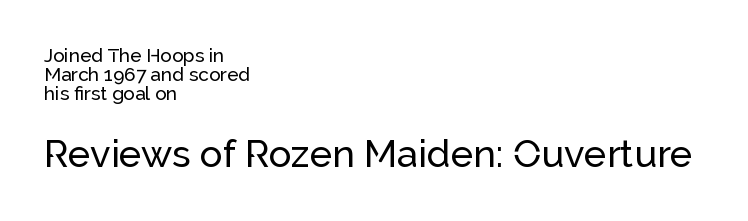
Reading down the block, your eye returns to a fixed left position each line. This sample uses plain, unmodified letter spacing. Clear beneath every line of the passage. The specimen reads as upright at a glance. The leading is snug, giving the passage a crowded texture. Two sizes are in play, and the larger belongs to the second block.
